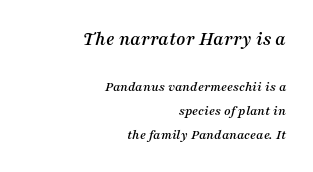
The image shows 20 px text type, italic (leaning right); set right-aligned, line spacing 1.73x, normal letter spacing, not underlined; the first (top) block is 1.43x larger.
